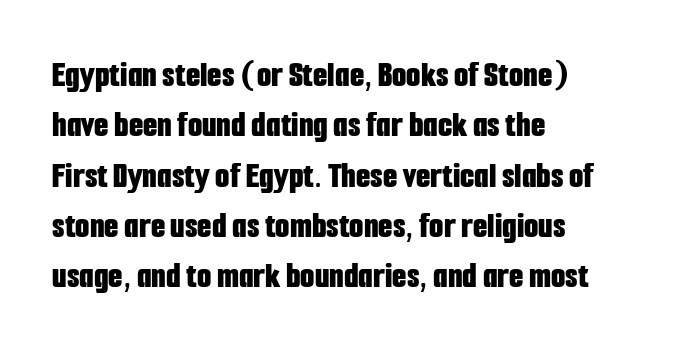
The image shows 37 px bold, condensed sans-serif type, upright; set left-aligned, normal line spacing (1.36x), normal letter spacing, not underlined; low stroke contrast and a medium x-height.
